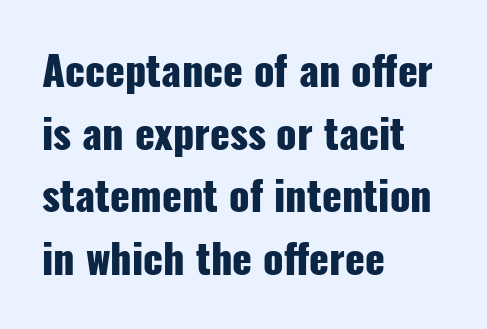
The image shows 41 px heavy, condensed sans-serif type, upright; set left-aligned, normal line spacing (1.53x), normal letter spacing, not underlined; low stroke contrast and a medium x-height.
